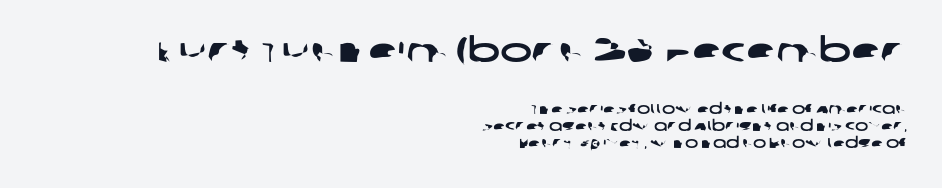
The gaps between neighbouring characters are ordinary and unremarkable. The ragged edge is on the left, which tells us the setting is flush right. Here the first block reads like a headline and the second like body copy. The area under the type is left untouched.
